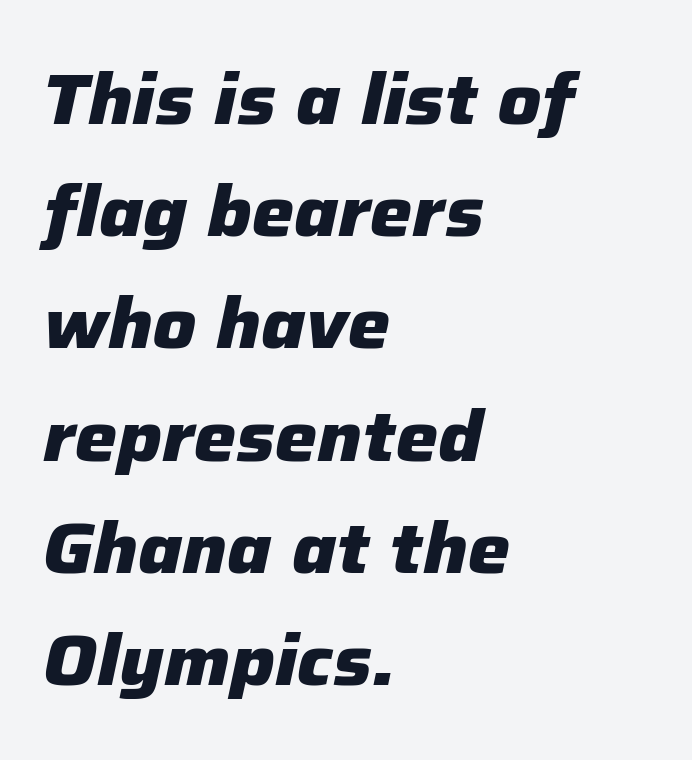
{"italic": "yes", "lean": "right", "slant_degrees": 12, "bold": "yes", "weight": "heavy", "width": "normal", "stroke_contrast": "low", "x_height": "medium", "monospaced": "no", "underline": "no", "align": "left", "line_spacing": "normal", "line_spacing_ratio": 1.58, "letter_spacing": "normal", "letter_spacing_em": 0.0, "glyph_px": 71}
